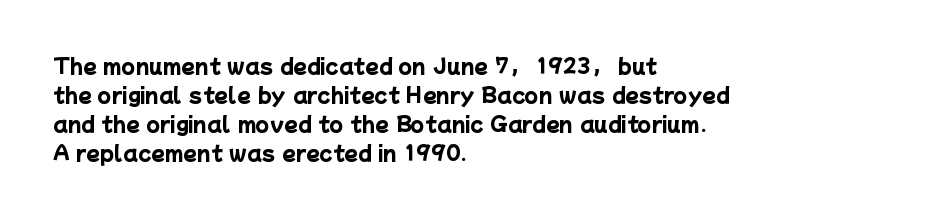
{"bold": "yes", "underline": "no", "align": "left", "line_spacing": "normal", "line_spacing_ratio": 1.45, "letter_spacing": "normal", "letter_spacing_em": 0.0, "glyph_px": 20}
